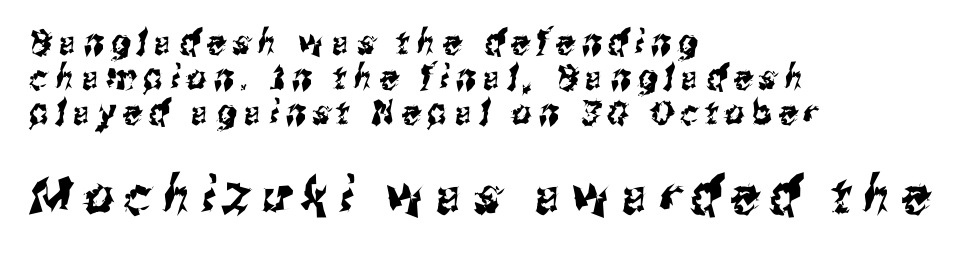
Q: Is the typeface a serif or a sans-serif typeface? A: Sans-serif.
Q: Is the text underlined? A: No.
Q: How is the paragraph aligned? A: Left-aligned.
Q: Is the spacing between letters normal or unusually wide? A: Unusually wide.
Q: Is the spacing between lines tight, normal or loose? A: Tight.
Q: Which block of text is set in a larger size, the first (top) or the second (bottom)? A: The second (bottom) one.
Q: Width (condensed, normal, or wide)? A: Condensed.
Q: Stroke contrast? A: Medium.
Q: x-height? A: Medium.
Q: Monospaced? A: No.
